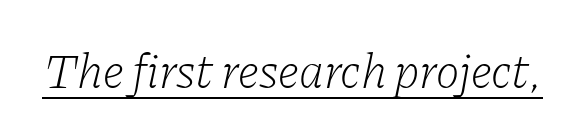
The image shows 50 px light serif type, italic (leaning right); set normal letter spacing, underlined; low stroke contrast and a medium x-height.
